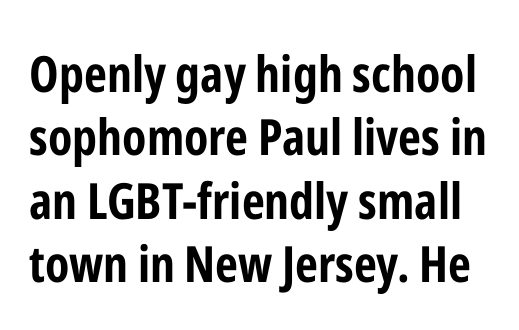
Q: Is the text bold? A: Yes.
Q: Is the text italic (slanted)? A: No, it is upright.
Q: Is the typeface a serif or a sans-serif typeface? A: Sans-serif.
Q: Is the text underlined? A: No.
Q: Is the spacing between letters normal or unusually wide? A: Normal.
Q: Is the spacing between lines tight, normal or loose? A: Normal.
Q: Width (condensed, normal, or wide)? A: Condensed.
Q: Stroke contrast? A: Low.
Q: x-height? A: Medium.
Q: Monospaced? A: No.
